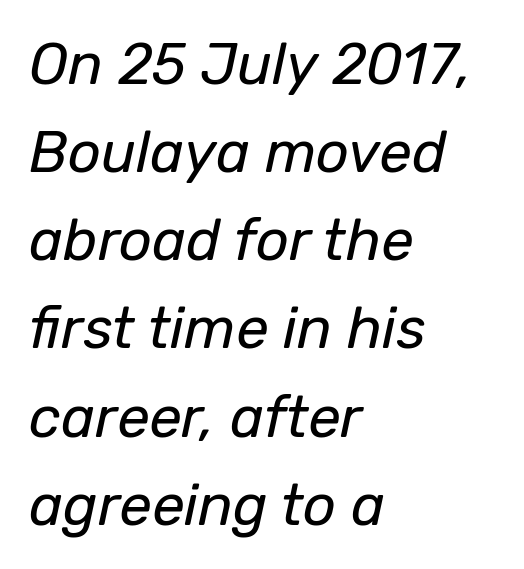
Q: Is the text bold? A: No.
Q: Is the text italic (slanted)? A: Yes, it leans right by about 12 degrees.
Q: Is the text underlined? A: No.
Q: How is the paragraph aligned? A: Left-aligned.
Q: Is the spacing between letters normal or unusually wide? A: Normal.
Q: Is the spacing between lines tight, normal or loose? A: Normal.
Q: Width (condensed, normal, or wide)? A: Normal.
Q: Stroke contrast? A: Low.
Q: x-height? A: Medium.
Q: Monospaced? A: No.
